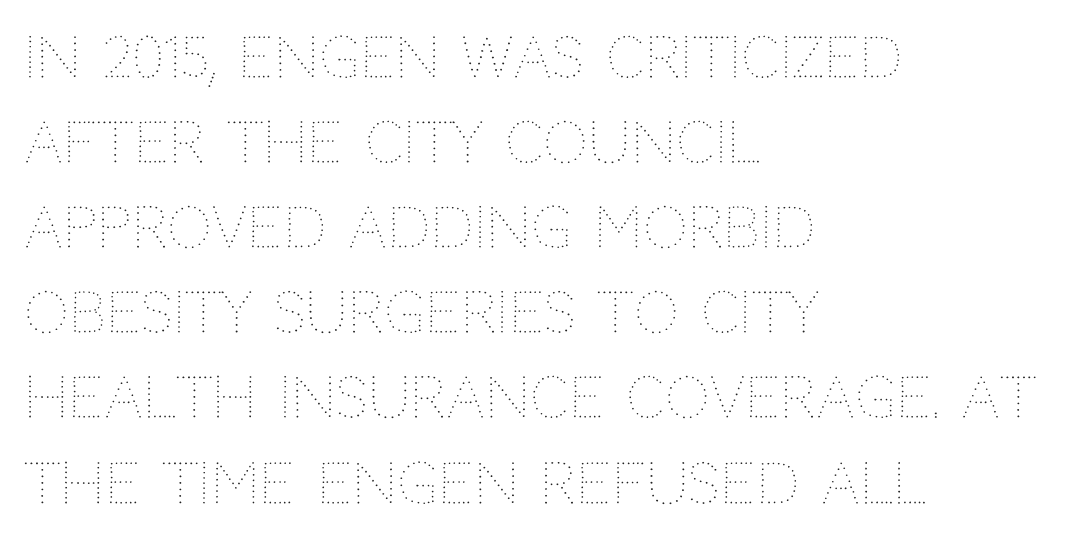
{"italic": "no", "bold": "no", "weight": "thin", "width": "normal", "stroke_contrast": "medium", "x_height": "large", "monospaced": "no", "underline": "no", "align": "left", "line_spacing": "normal", "line_spacing_ratio": 1.52, "letter_spacing": "normal", "letter_spacing_em": 0.0, "glyph_px": 56}
